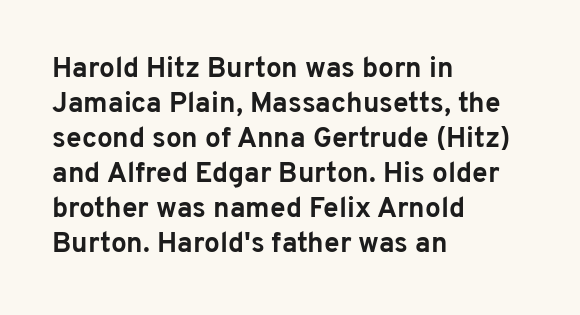
Q: Is the text bold? A: Yes.
Q: Is the text italic (slanted)? A: No, it is upright.
Q: Is the typeface a serif or a sans-serif typeface? A: Sans-serif.
Q: Is the text underlined? A: No.
Q: How is the paragraph aligned? A: Left-aligned.
Q: Is the spacing between letters normal or unusually wide? A: Normal.
Q: Is the spacing between lines tight, normal or loose? A: Normal.
Q: Width (condensed, normal, or wide)? A: Normal.
Q: Stroke contrast? A: Low.
Q: x-height? A: Medium.
Q: Monospaced? A: No.
